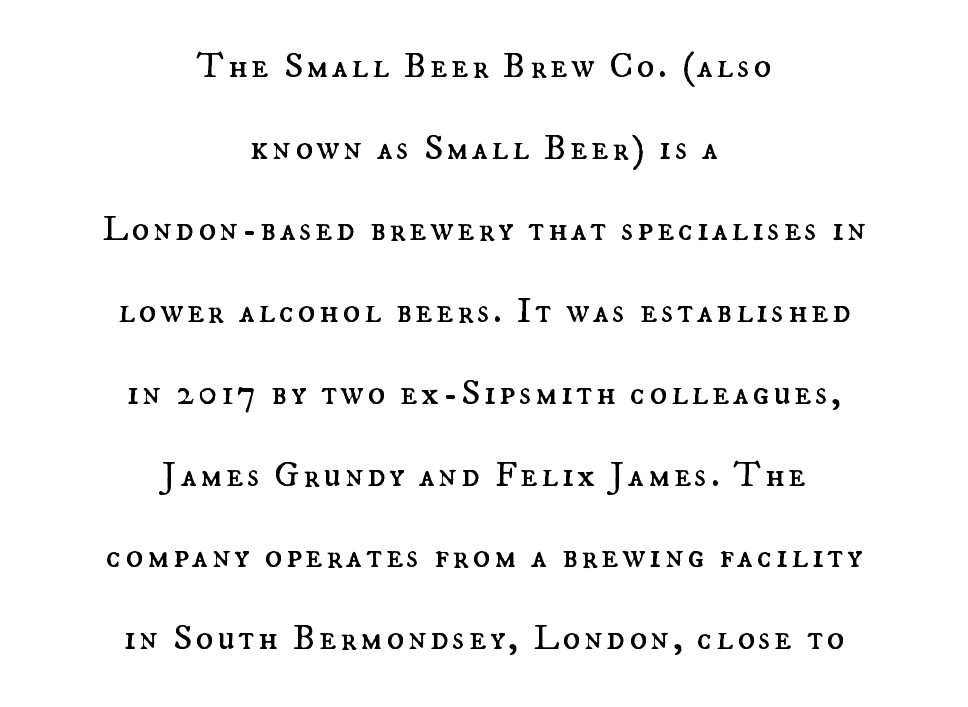
{"italic": "no", "bold": "no", "weight": "regular", "width": "normal", "stroke_contrast": "medium", "x_height": "small", "monospaced": "no", "underline": "no", "align": "center", "line_spacing": "loose", "line_spacing_ratio": 2.27, "glyph_px": 36}
